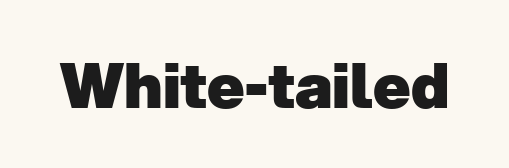
{"serif": "no", "bold": "yes", "weight": "heavy", "width": "normal", "stroke_contrast": "low", "x_height": "medium", "monospaced": "no", "underline": "no", "letter_spacing": "normal", "letter_spacing_em": 0.0, "glyph_px": 62}
